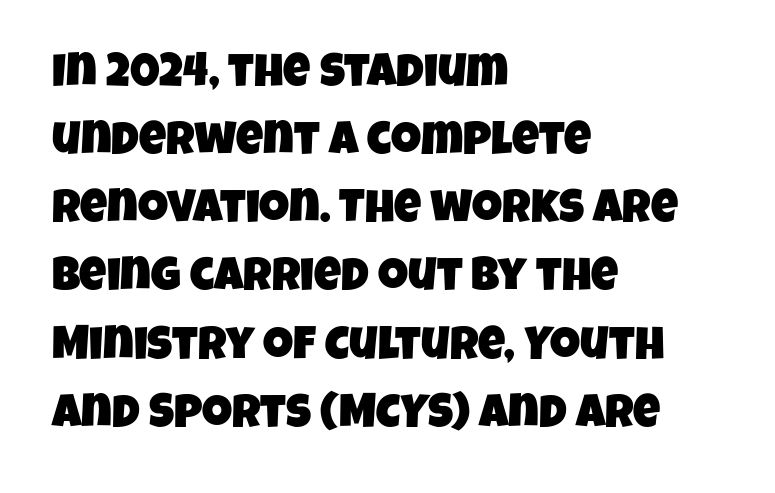
Q: Is the typeface a serif or a sans-serif typeface? A: Sans-serif.
Q: Is the text underlined? A: No.
Q: How is the paragraph aligned? A: Left-aligned.
Q: Is the spacing between letters normal or unusually wide? A: Normal.
Q: Is the spacing between lines tight, normal or loose? A: Normal.
Q: Width (condensed, normal, or wide)? A: Condensed.
Q: Stroke contrast? A: Low.
Q: x-height? A: Large.
Q: Monospaced? A: No.
